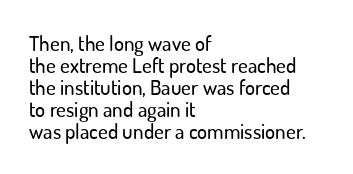
Q: Is the text italic (slanted)? A: No, it is upright.
Q: Is the text underlined? A: No.
Q: How is the paragraph aligned? A: Left-aligned.
Q: Is the spacing between letters normal or unusually wide? A: Normal.
Q: Is the spacing between lines tight, normal or loose? A: Tight.
